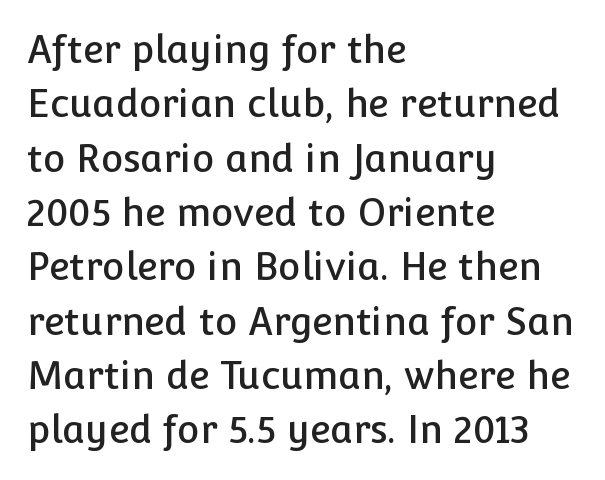
{"serif": "no", "italic": "no", "width": "normal", "stroke_contrast": "low", "x_height": "medium", "monospaced": "no", "underline": "no", "align": "left", "line_spacing": "normal", "line_spacing_ratio": 1.43, "letter_spacing": "normal", "letter_spacing_em": 0.0, "glyph_px": 38}
